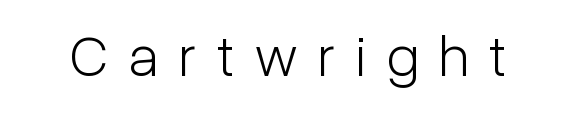
The image shows 59 px light, condensed sans-serif type, upright; set unusually wide letter spacing (+0.35 em), not underlined; low stroke contrast and a medium x-height.
